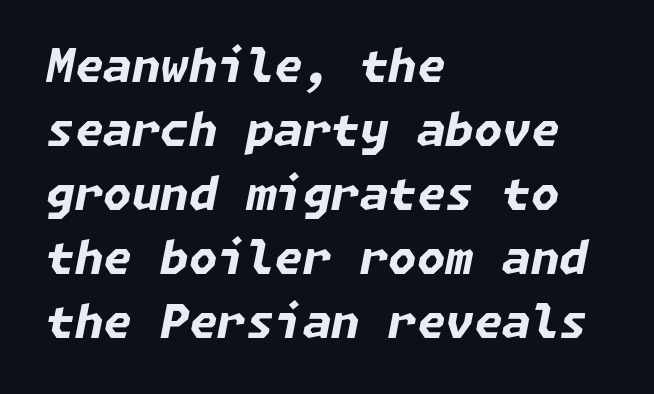
The image shows 46 px bold type, italic (leaning right); set left-aligned, normal line spacing (1.39x), normal letter spacing, not underlined; low stroke contrast and a medium x-height.
